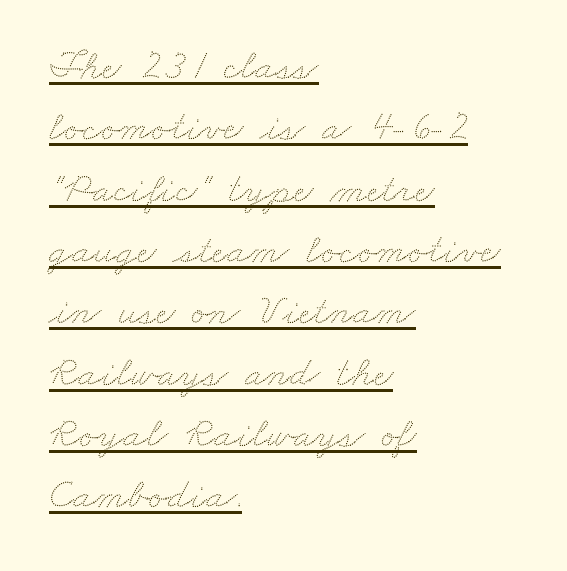
The image shows 42 px wide type; set left-aligned, normal line spacing (1.46x), normal letter spacing, underlined; low stroke contrast and a small x-height.
